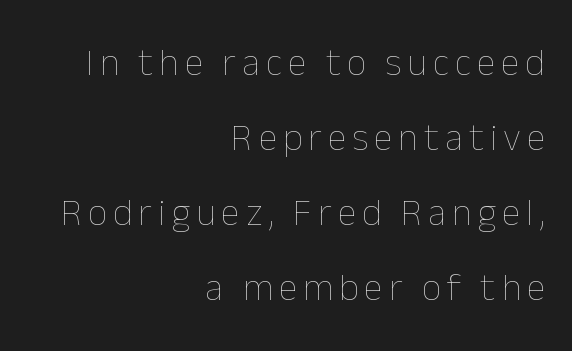
{"italic": "no", "bold": "no", "weight": "thin", "width": "normal", "stroke_contrast": "low", "x_height": "medium", "monospaced": "no", "underline": "no", "align": "right", "line_spacing": "loose", "line_spacing_ratio": 1.97, "glyph_px": 38}
